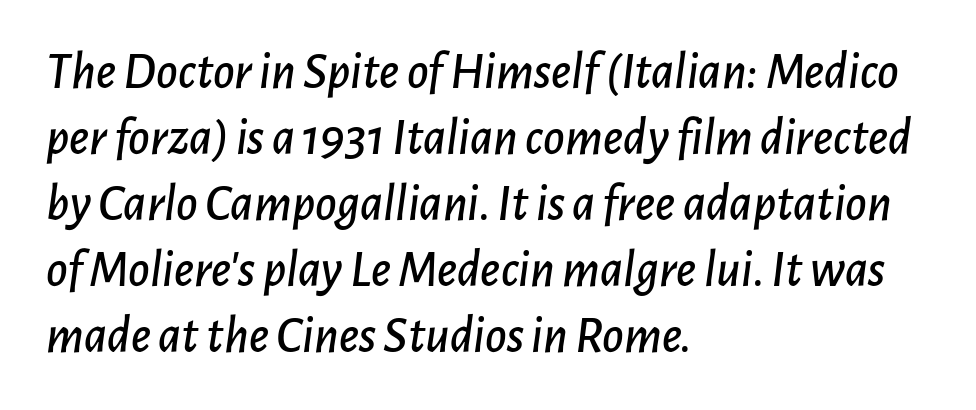
{"italic": "yes", "lean": "right", "slant_degrees": 7, "width": "normal", "stroke_contrast": "low", "x_height": "medium", "monospaced": "no", "underline": "no", "align": "left", "line_spacing": "normal", "line_spacing_ratio": 1.27, "letter_spacing": "normal", "letter_spacing_em": 0.0, "glyph_px": 52}
